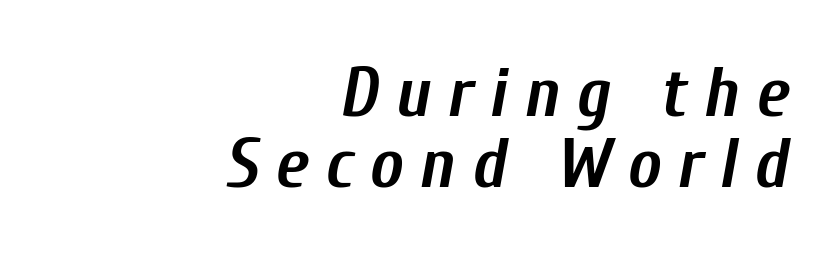
Italic? Definitely — the glyphs are oblique. Casual observation: everything's shoved over to the right. The line-height multiplier appears low, near solid setting. Typographic density is high because the face is bold. The baseline area is clear. Is the letter spacing exaggerated? Yes — the characters are pushed far apart.
